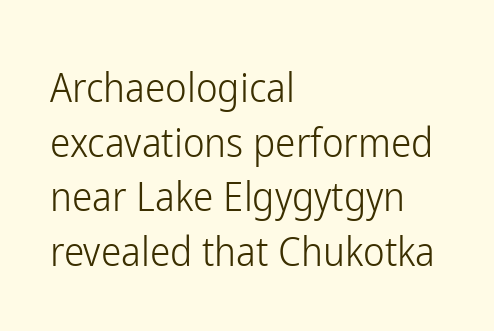
Q: Is the text bold? A: No.
Q: Is the text italic (slanted)? A: No, it is upright.
Q: Is the typeface a serif or a sans-serif typeface? A: Sans-serif.
Q: Is the text underlined? A: No.
Q: How is the paragraph aligned? A: Left-aligned.
Q: Is the spacing between letters normal or unusually wide? A: Normal.
Q: Is the spacing between lines tight, normal or loose? A: Normal.
Q: Width (condensed, normal, or wide)? A: Condensed.
Q: Stroke contrast? A: Low.
Q: x-height? A: Medium.
Q: Monospaced? A: No.
